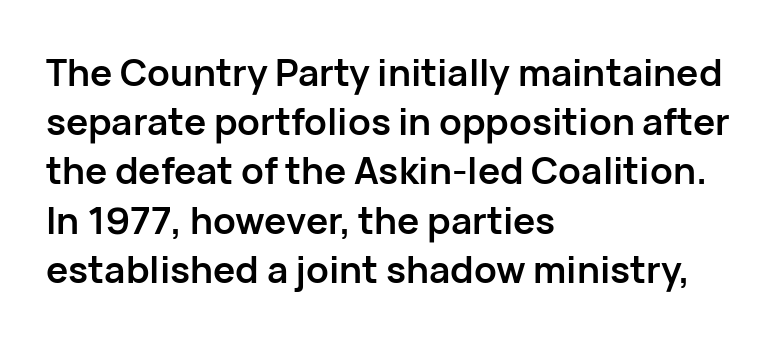
Q: Is the text bold? A: Yes.
Q: Is the text italic (slanted)? A: No, it is upright.
Q: Is the typeface a serif or a sans-serif typeface? A: Sans-serif.
Q: Is the text underlined? A: No.
Q: How is the paragraph aligned? A: Left-aligned.
Q: Is the spacing between letters normal or unusually wide? A: Normal.
Q: Is the spacing between lines tight, normal or loose? A: Normal.
Q: Width (condensed, normal, or wide)? A: Normal.
Q: Stroke contrast? A: Low.
Q: x-height? A: Medium.
Q: Monospaced? A: No.
